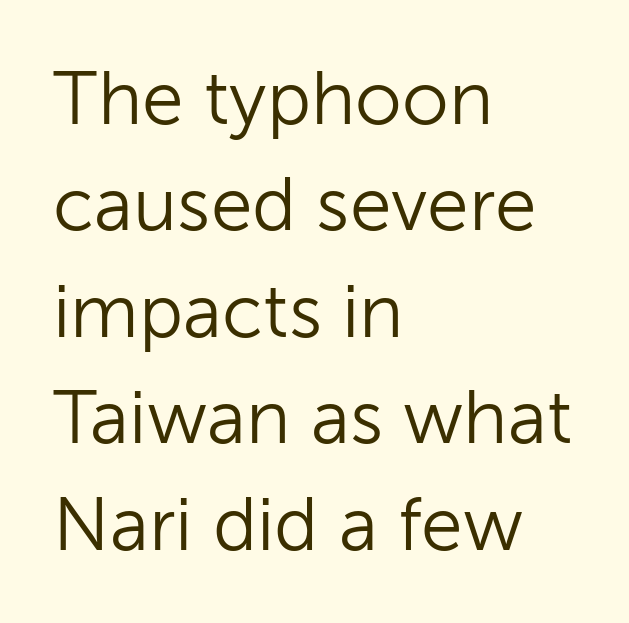
The image shows 75 px light sans-serif type, upright; set left-aligned, normal line spacing (1.42x), normal letter spacing, not underlined; low stroke contrast and a medium x-height.
